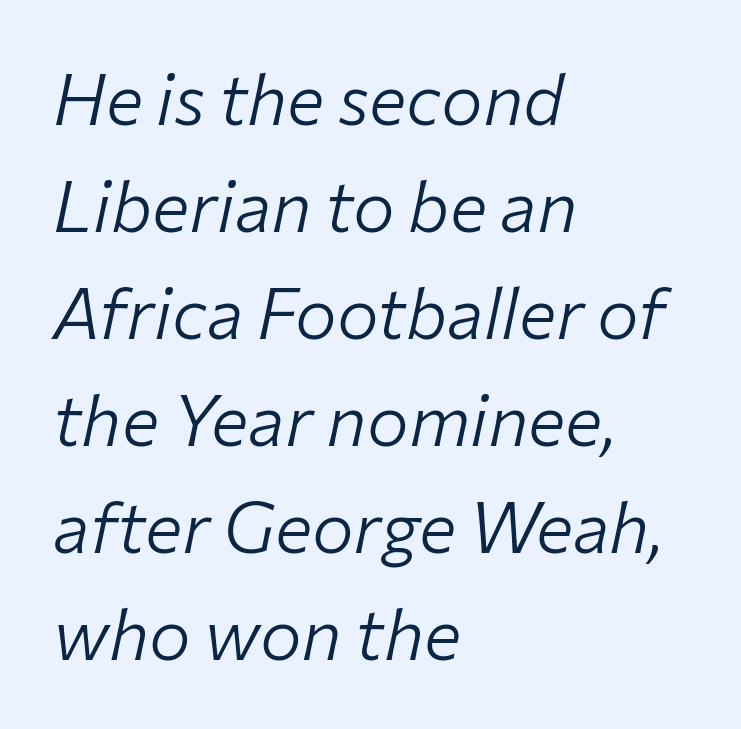
The image shows 70 px light type, italic (leaning right); set left-aligned, normal line spacing (1.53x), normal letter spacing, not underlined; low stroke contrast and a medium x-height.
